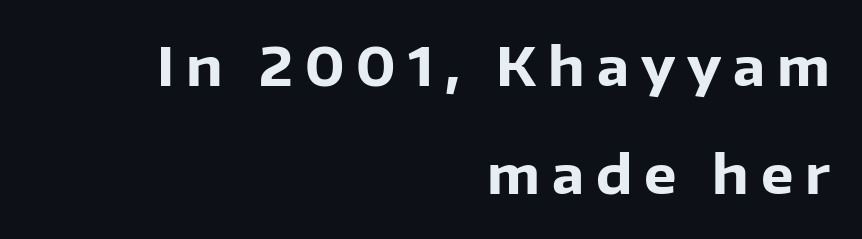
Loosely led — the rows are spread out. When letters stand straight like this, we call the style roman or upright. Observe the wide spacing: letters keep a clear distance from each other. Plenty of ink on the page — the face is bold. Casual observation: everything's shoved over to the right. Grotesque or geometric, the face here clearly has no serifs.
